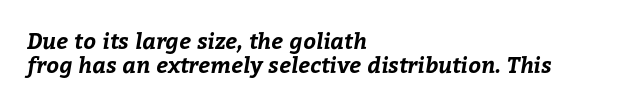
{"bold": "yes", "underline": "no", "align": "left", "line_spacing": "tight", "line_spacing_ratio": 1.07, "letter_spacing": "normal", "letter_spacing_em": 0.0, "glyph_px": 22}
